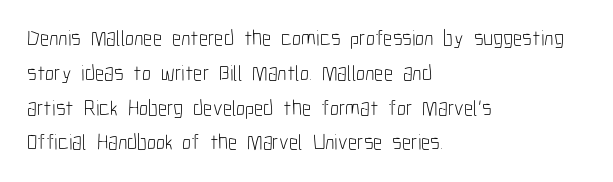
The image shows 22 px text type, upright; set left-aligned, normal line spacing (1.58x), normal letter spacing, not underlined.
